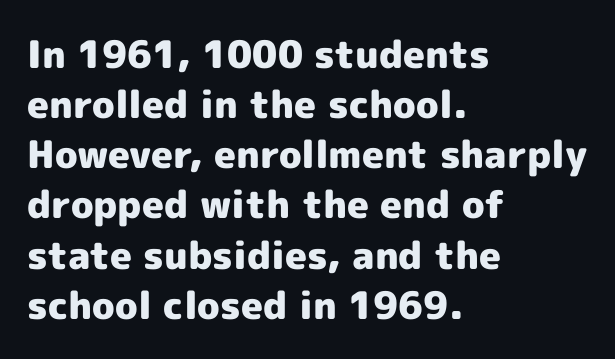
Q: Is the text bold? A: Yes.
Q: Is the text italic (slanted)? A: No, it is upright.
Q: Is the typeface a serif or a sans-serif typeface? A: Sans-serif.
Q: Is the text underlined? A: No.
Q: How is the paragraph aligned? A: Left-aligned.
Q: Is the spacing between letters normal or unusually wide? A: Normal.
Q: Is the spacing between lines tight, normal or loose? A: Normal.
Q: Width (condensed, normal, or wide)? A: Normal.
Q: x-height? A: Medium.
Q: Monospaced? A: No.
